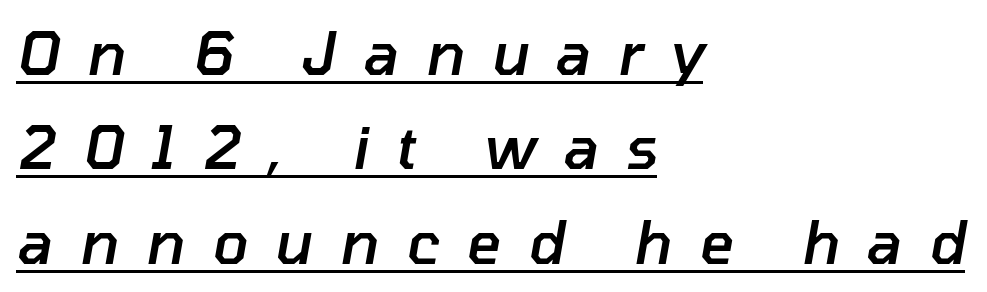
Q: Is the text bold? A: Semi-bold.
Q: Is the text italic (slanted)? A: Yes, it leans right by about 10 degrees.
Q: Is the text underlined? A: Yes.
Q: How is the paragraph aligned? A: Left-aligned.
Q: Is the spacing between letters normal or unusually wide? A: Unusually wide.
Q: Is the spacing between lines tight, normal or loose? A: Normal.
Q: Width (condensed, normal, or wide)? A: Normal.
Q: Stroke contrast? A: Low.
Q: x-height? A: Medium.
Q: Monospaced? A: No.
